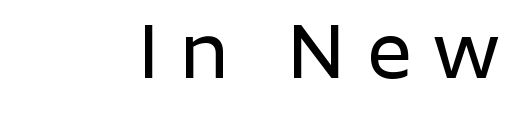
Italic: no, the glyphs are upright roman. This rendering widens character spacing well past its baseline value. The rendering shows plain stroke endings on the letterforms — a sans-serif design. Note the varied advance widths — an 'i' is clearly narrower than an 'm'.
